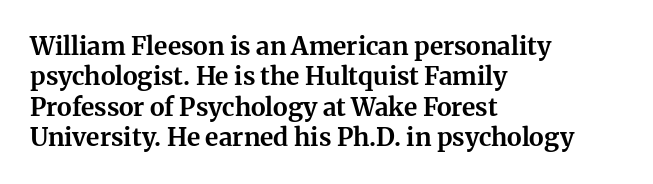
{"italic": "no", "bold": "yes", "underline": "no", "align": "left", "line_spacing_ratio": 1.22, "letter_spacing": "normal", "letter_spacing_em": 0.0, "glyph_px": 25}
